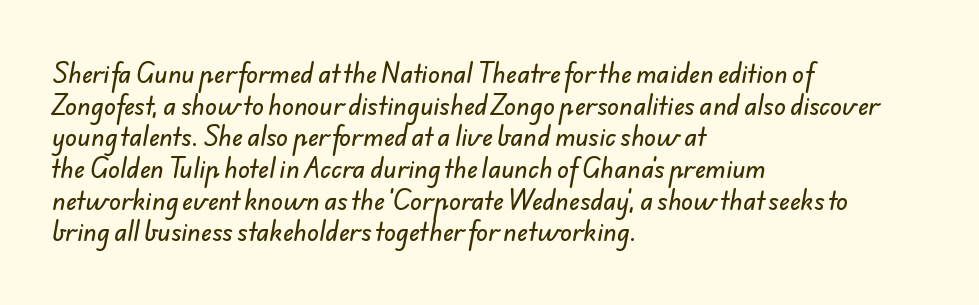
Students, observe: this is what conventionally led text looks like. Glyph-to-glyph distance matches everyday printed text. The lines are quadded left. The strip under each line holds only bare page.
